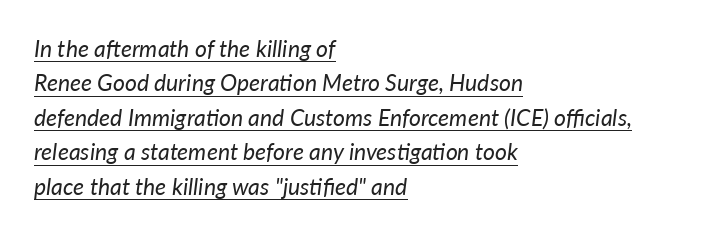
The words here are underlined. Inter-character spacing is left at the font's built-in metrics. In terms of leading, this rendering sits right in the middle. The font sits on the lighter half of the weight spectrum, regular included. Notice how the passage keeps a crisp vertical edge on the left only.
